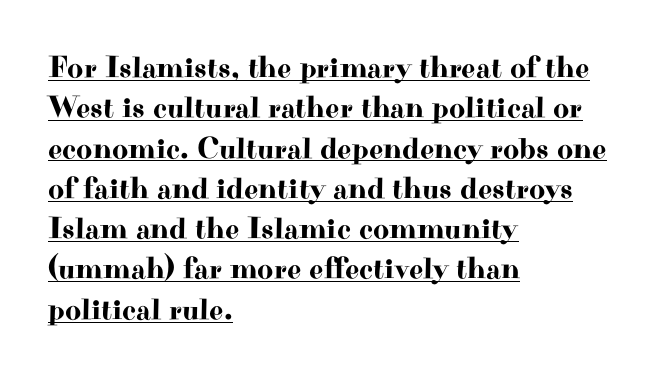
The line texture is even and compact thanks to regular tracking. Does the leading feel generous? No, just average. Little horizontal feet cap the strokes, marking this as serif type. A typesetter would call this proportional, since set widths differ per character.
